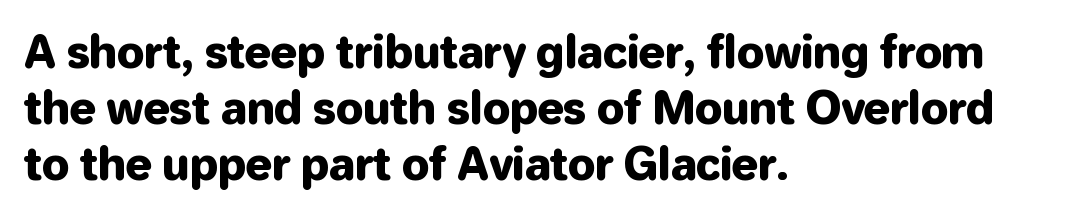
{"serif": "no", "italic": "no", "width": "normal", "stroke_contrast": "low", "x_height": "medium", "monospaced": "no", "underline": "no", "align": "left", "line_spacing": "normal", "line_spacing_ratio": 1.27, "letter_spacing": "normal", "letter_spacing_em": 0.0, "glyph_px": 44}
